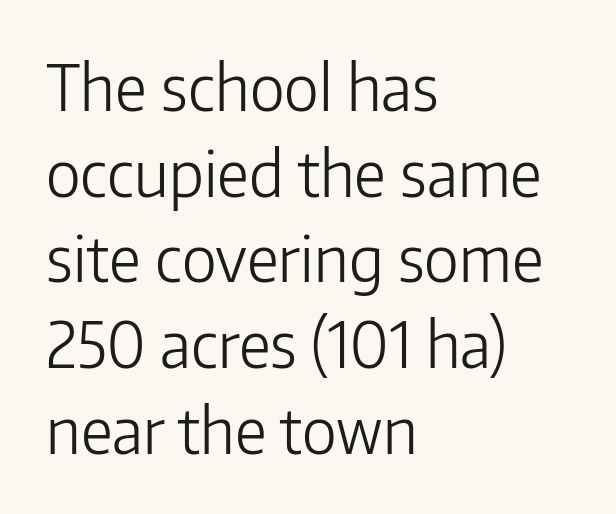
A typesetter would call this proportional, since set widths differ per character. Nobody touched the tracking dial on this one. This sample is left-justified, so line endings fall wherever the words run out. These glyphs show unthickened strokes, regular width or finer. Baseline-to-baseline distance is the conventional proportion of letter height. The letters stand straight up with perfectly vertical stems.
